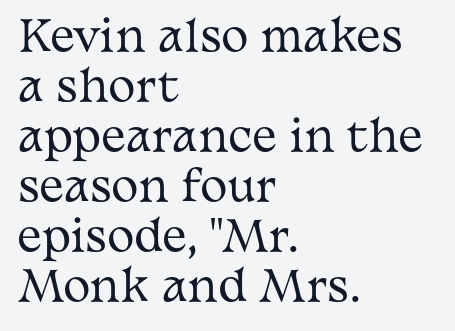
{"serif": "yes", "italic": "no", "bold": "no", "weight": "regular", "width": "wide", "stroke_contrast": "medium", "x_height": "medium", "monospaced": "no", "underline": "no", "align": "left", "line_spacing_ratio": 1.22, "letter_spacing": "normal", "letter_spacing_em": 0.0, "glyph_px": 41}
